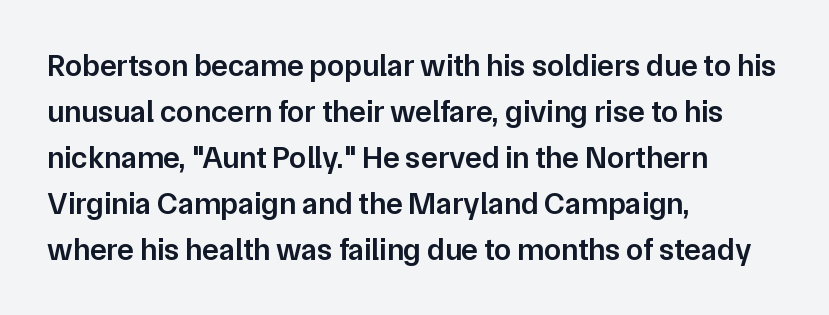
Varying glyph widths throughout — classic text-font behaviour. Rule under the text: the space is simply empty. The rows are spaced the way most documents space them. It's the straight-up-and-down kind of type. Slightly chunky letters — semibold, I'd say, not full bold.
